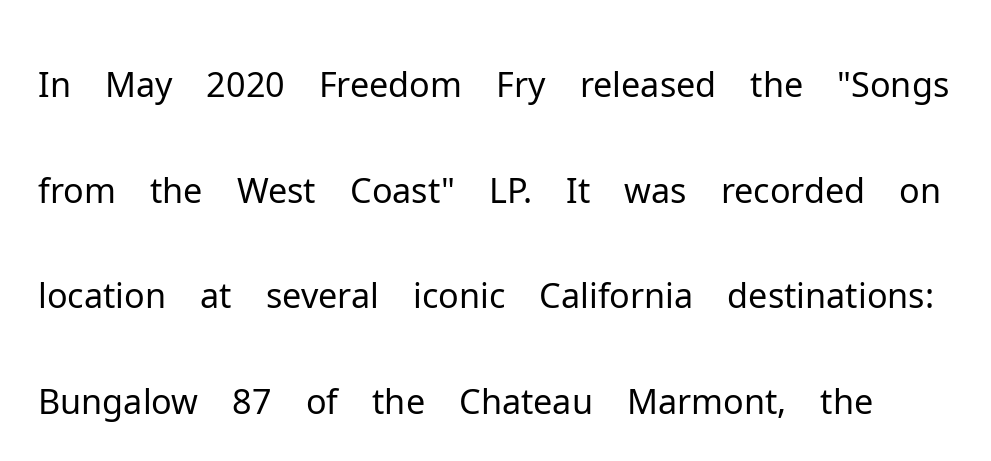
Type style note: lacks serifs. Compared with typical body copy, the letter spacing here is the same. This sample has the flowing, uneven cadence of proportional lettering. The glyphs are unaccompanied by any horizontal stroke below them. Unbolded letterforms with no extra heft. Horizontal bands of white between lines are of average thickness.
